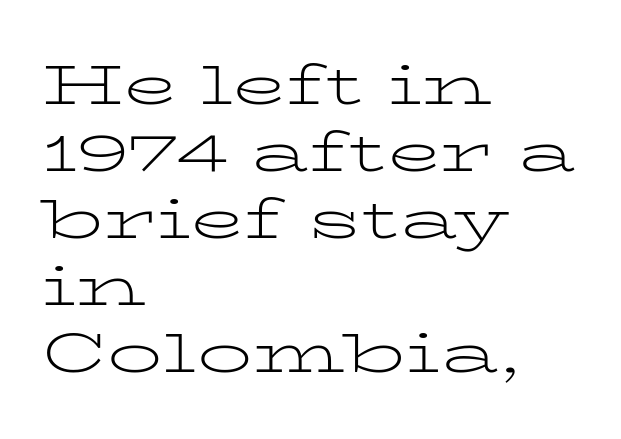
{"serif": "yes", "italic": "no", "bold": "no", "weight": "light", "width": "wide", "stroke_contrast": "low", "x_height": "medium", "monospaced": "no", "underline": "no", "align": "left", "line_spacing_ratio": 1.22, "letter_spacing": "normal", "letter_spacing_em": 0.0, "glyph_px": 55}
